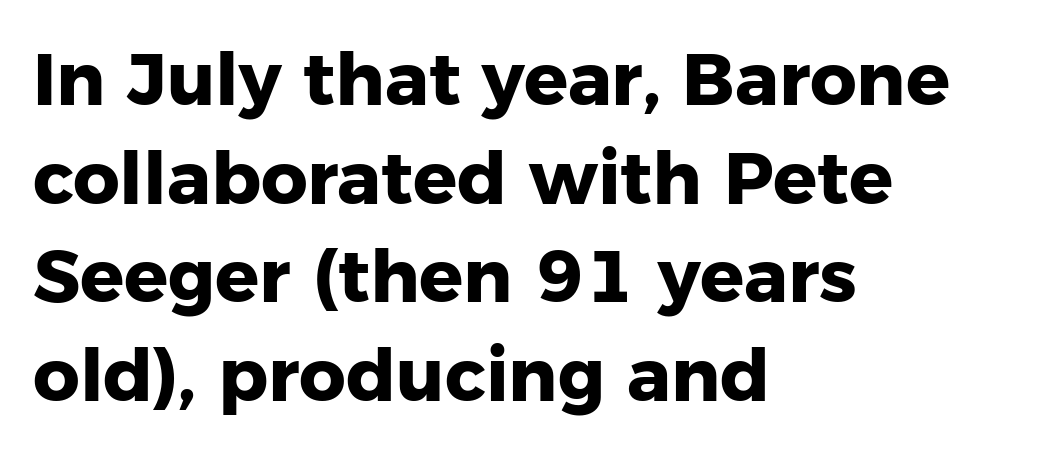
{"serif": "no", "italic": "no", "bold": "yes", "weight": "heavy", "width": "normal", "stroke_contrast": "low", "x_height": "medium", "monospaced": "no", "underline": "no", "align": "left", "line_spacing": "normal", "line_spacing_ratio": 1.35, "letter_spacing": "normal", "letter_spacing_em": 0.0, "glyph_px": 73}
